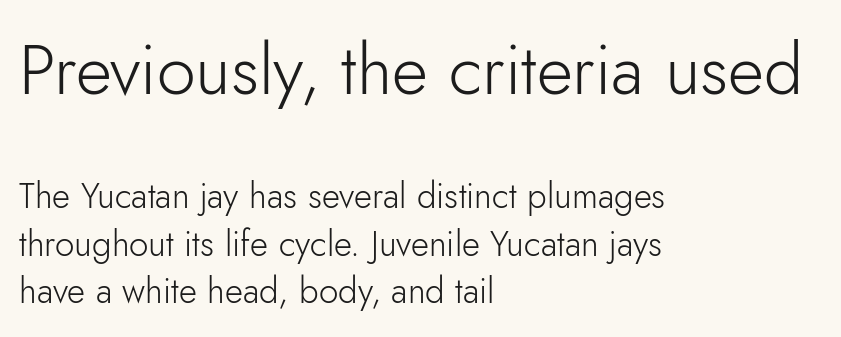
The image shows 70 px light sans-serif type, upright; set left-aligned, normal line spacing (1.36x), normal letter spacing, not underlined; the first (top) block is 2.0x larger; low stroke contrast and a small x-height.
